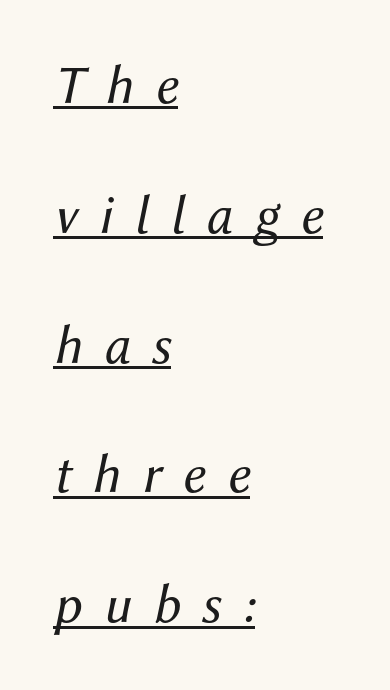
{"italic": "yes", "lean": "right", "slant_degrees": 12, "bold": "no", "weight": "regular", "width": "normal", "stroke_contrast": "medium", "x_height": "medium", "monospaced": "no", "underline": "yes", "align": "left", "line_spacing": "loose", "line_spacing_ratio": 2.36, "letter_spacing": "wide", "letter_spacing_em": 0.39, "glyph_px": 55}
